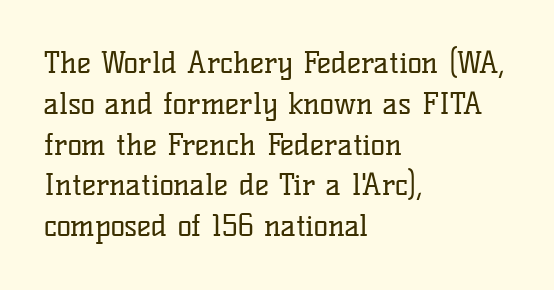
The font's upright variant was chosen for this text. The compositor pushed each line to the left boundary. The passage shown stacks its lines at a standard gap. Think of a printed novel: that variable character pitch is what you see here. This is serif lettering, the kind often seen in printed books. This sample uses plain, unmodified letter spacing.
